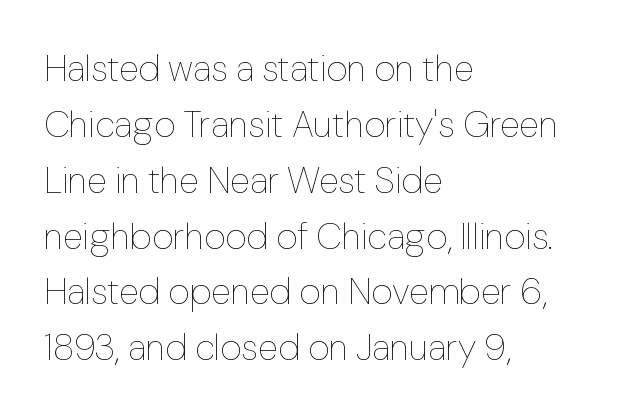
The image shows 37 px thin type, upright; set left-aligned, normal line spacing (1.51x), normal letter spacing, not underlined; low stroke contrast and a medium x-height.
